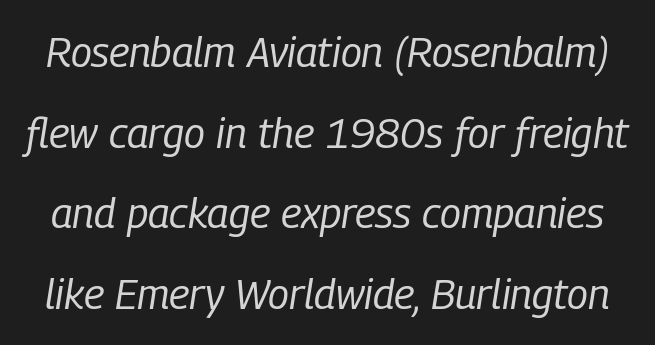
The image shows 42 px regular-weight, condensed type, italic (leaning right); set loose line spacing (1.92x), normal letter spacing, not underlined; low stroke contrast and a medium x-height.
